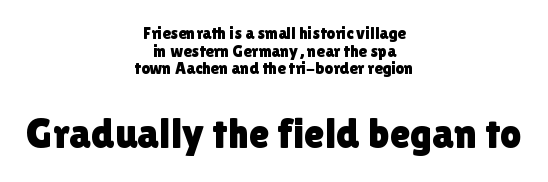
{"serif": "no", "italic": "no", "width": "normal", "x_height": "medium", "monospaced": "no", "underline": "no", "align": "center", "line_spacing": "tight", "line_spacing_ratio": 1.03, "letter_spacing": "normal", "letter_spacing_em": 0.0, "larger_block": "second", "size_ratio": 2.47, "glyph_px": 42}
